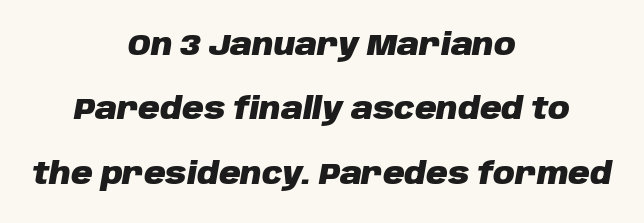
The image shows 30 px heavy type, italic (leaning right); set centered, loose line spacing (2.15x), normal letter spacing, not underlined; low stroke contrast and a large x-height.
